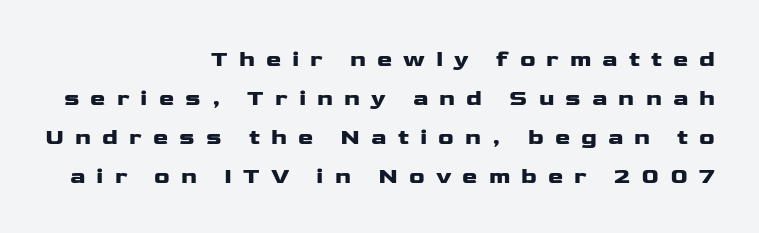
{"italic": "no", "underline": "no", "align": "right", "line_spacing": "normal", "line_spacing_ratio": 1.69, "letter_spacing": "wide", "letter_spacing_em": 0.48, "glyph_px": 23}
